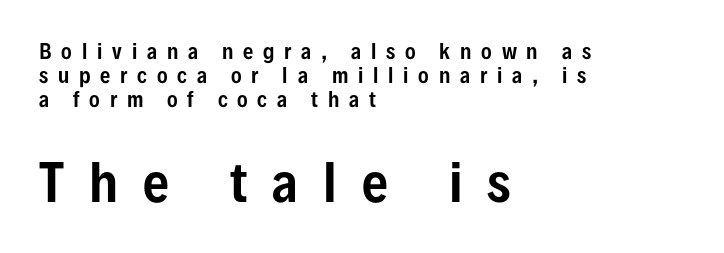
Which of the two is more prominent by size? The second, at the bottom. Rendered with straight, roman letterforms. This rendering widens character spacing well past its baseline value. Nothing sits at the stroke ends, so this counts as sans-serif. A bare baseline throughout the passage.
